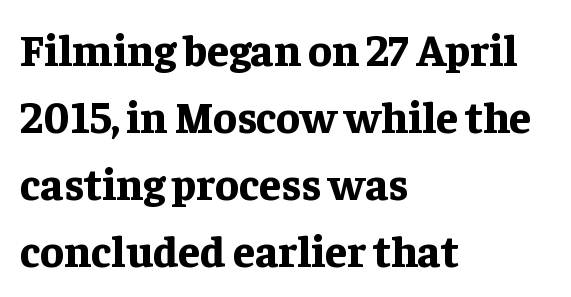
The image shows 44 px bold serif type, upright; set left-aligned, normal line spacing (1.52x), normal letter spacing, not underlined; low stroke contrast and a medium x-height.
